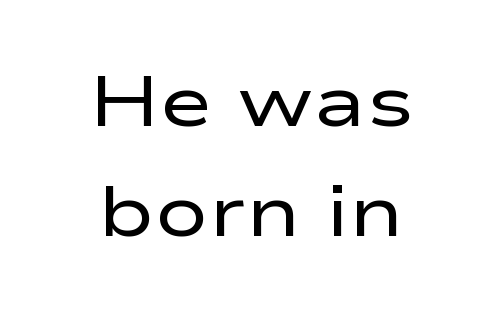
The vertical gap from one line to the next is medium. Does the copy run flush right? No — it is centered line by line. The line texture is even and compact thanks to regular tracking. Stroke thickness stays within the range of a standard reading face or lighter. The designer went with a sans here, leaving each stem footless.
